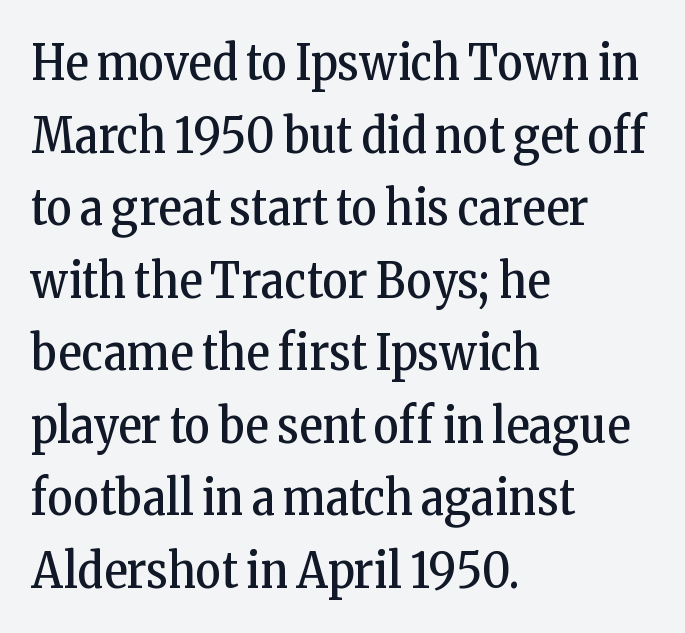
{"serif": "yes", "italic": "no", "bold": "no", "weight": "regular", "width": "condensed", "stroke_contrast": "low", "x_height": "medium", "monospaced": "no", "underline": "no", "align": "left", "line_spacing": "normal", "line_spacing_ratio": 1.48, "letter_spacing": "normal", "letter_spacing_em": 0.0, "glyph_px": 49}
